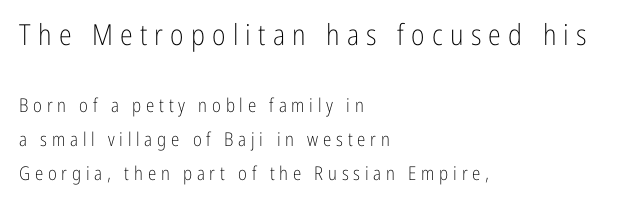
Q: Is the text bold? A: No.
Q: Is the text italic (slanted)? A: No, it is upright.
Q: Is the typeface a serif or a sans-serif typeface? A: Sans-serif.
Q: Is the text underlined? A: No.
Q: How is the paragraph aligned? A: Left-aligned.
Q: Is the spacing between letters normal or unusually wide? A: Unusually wide.
Q: Which block of text is set in a larger size, the first (top) or the second (bottom)? A: The first (top) one.
Q: Width (condensed, normal, or wide)? A: Condensed.
Q: Stroke contrast? A: Low.
Q: x-height? A: Medium.
Q: Monospaced? A: No.
